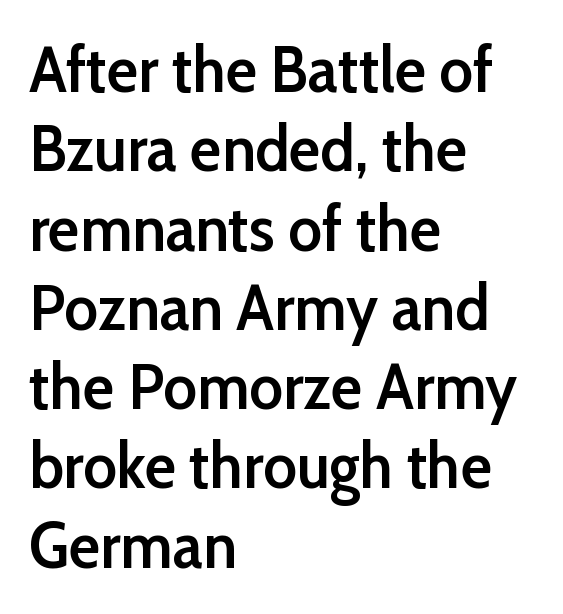
{"serif": "no", "italic": "no", "bold": "semi", "weight": "semibold", "width": "normal", "stroke_contrast": "low", "x_height": "medium", "monospaced": "no", "underline": "no", "align": "left", "line_spacing_ratio": 1.22, "letter_spacing": "normal", "letter_spacing_em": 0.0, "glyph_px": 65}
